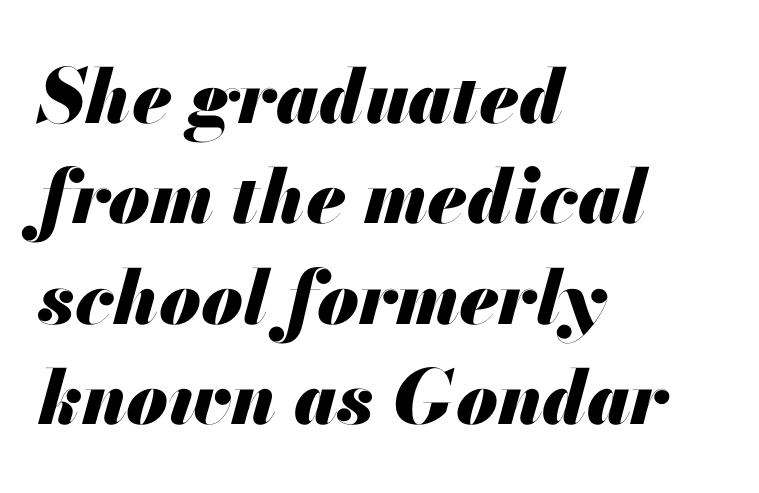
Q: Is the text bold? A: Yes.
Q: Is the text italic (slanted)? A: Yes, it leans right by about 13 degrees.
Q: Is the text underlined? A: No.
Q: How is the paragraph aligned? A: Left-aligned.
Q: Is the spacing between letters normal or unusually wide? A: Normal.
Q: Is the spacing between lines tight, normal or loose? A: Normal.
Q: Width (condensed, normal, or wide)? A: Normal.
Q: Stroke contrast? A: Medium.
Q: x-height? A: Small.
Q: Monospaced? A: No.
